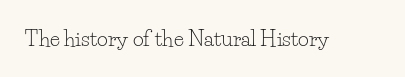
The image shows 21 px text type, upright; set normal letter spacing, not underlined.
